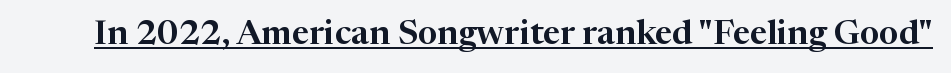
The image shows 34 px serif type, upright; set normal letter spacing, underlined; high stroke contrast and a medium x-height.
